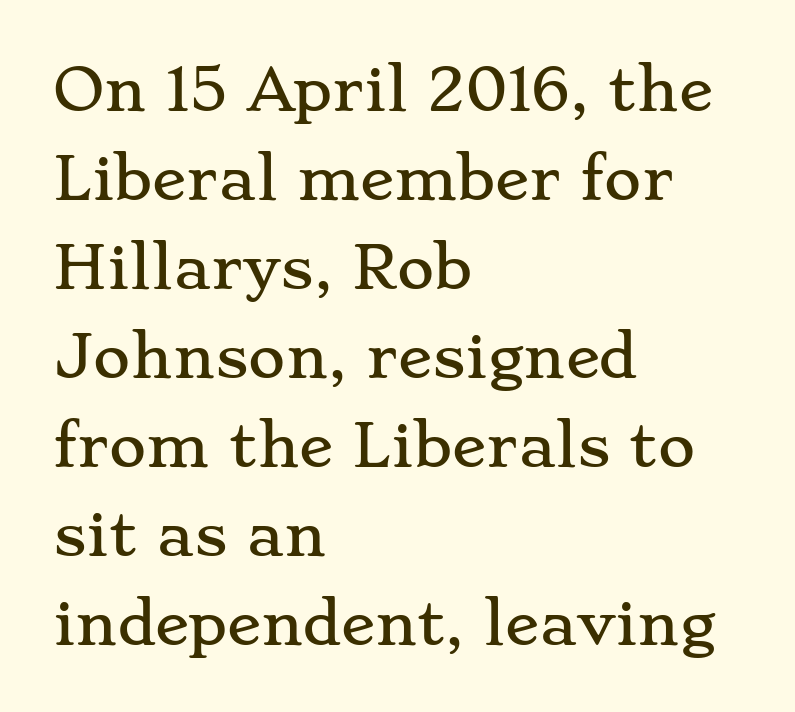
Q: Is the text italic (slanted)? A: No, it is upright.
Q: Is the typeface a serif or a sans-serif typeface? A: Serif.
Q: Is the text underlined? A: No.
Q: How is the paragraph aligned? A: Left-aligned.
Q: Is the spacing between letters normal or unusually wide? A: Normal.
Q: Is the spacing between lines tight, normal or loose? A: Normal.
Q: Width (condensed, normal, or wide)? A: Wide.
Q: Stroke contrast? A: Low.
Q: x-height? A: Small.
Q: Monospaced? A: No.
